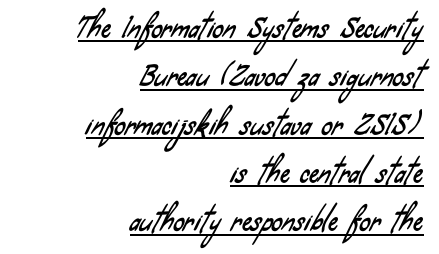
Is there an underline? Yes — a line sits under the letters. The paragraph has a hard right edge and a soft left edge. The rendering keeps characters at their native spacing.
